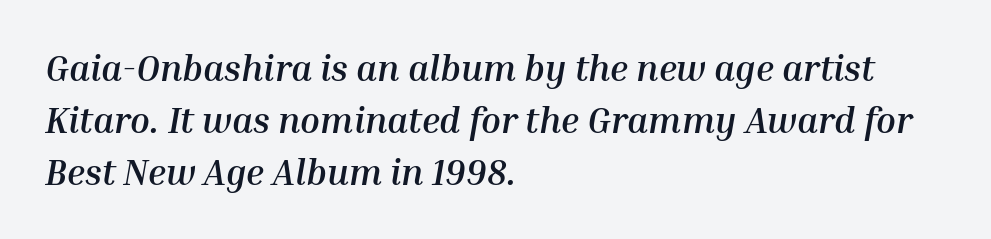
Is the block centered? No — it sits flush against the left margin. Does the leading feel generous? No, just average. Varying glyph widths throughout — classic text-font behaviour. Words float on clear page, feet unadorned. How heavy is the stroke? Heavy — this is a bold.
